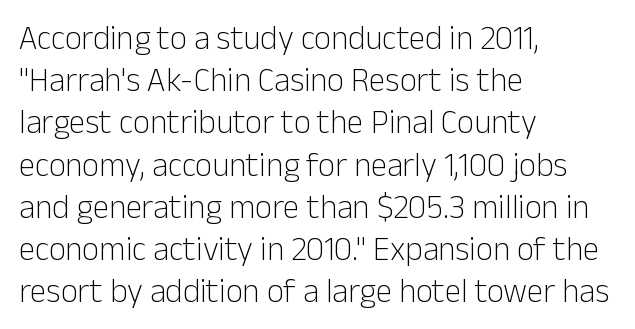
No extra tracking has been applied to these lines. Does the copy run flush right? No — it runs flush left. Evenly set lines give the paragraph a standard silhouette. You can tell from the bare stems that sans-serif type was used. Each letter keeps its own natural width here, so spacing adapts to shape. Counters stay open thanks to moderate or lighter strokes.
